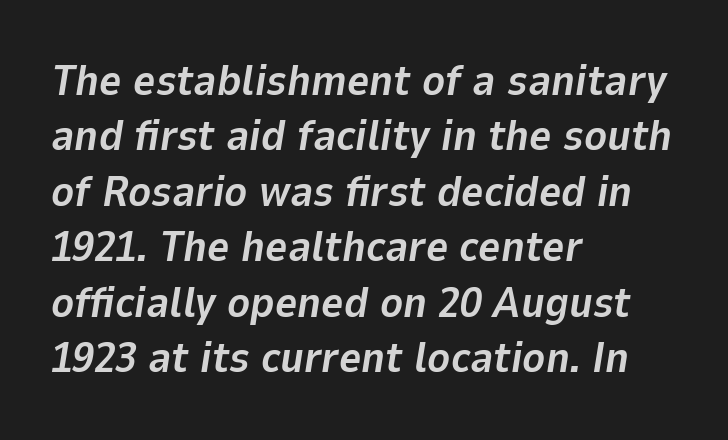
Is this a fixed-width face? No — the glyphs have proportional, varying widths. The rows are spaced the way most documents space them. Weight check: bold — yes, fully. Inter-character spacing is left at the font's built-in metrics.
